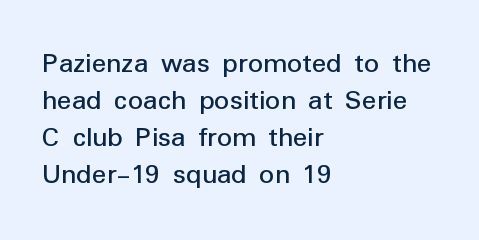
Q: Is the text bold? A: No.
Q: Is the text italic (slanted)? A: No, it is upright.
Q: Is the typeface a serif or a sans-serif typeface? A: Sans-serif.
Q: Is the text underlined? A: No.
Q: How is the paragraph aligned? A: Left-aligned.
Q: Is the spacing between letters normal or unusually wide? A: Normal.
Q: Width (condensed, normal, or wide)? A: Normal.
Q: Stroke contrast? A: Low.
Q: x-height? A: Medium.
Q: Monospaced? A: No.
